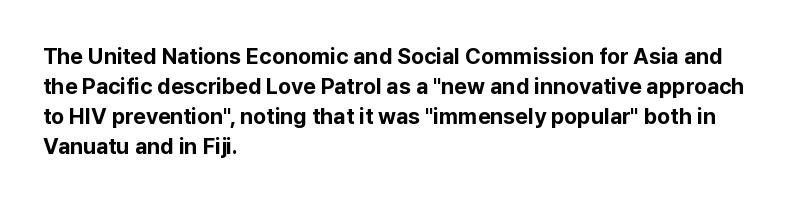
The paragraph shown leans on its left margin. This block has exactly the height ordinary leading produces. Italic: no, the glyphs are upright roman. The baseline area is clear.
